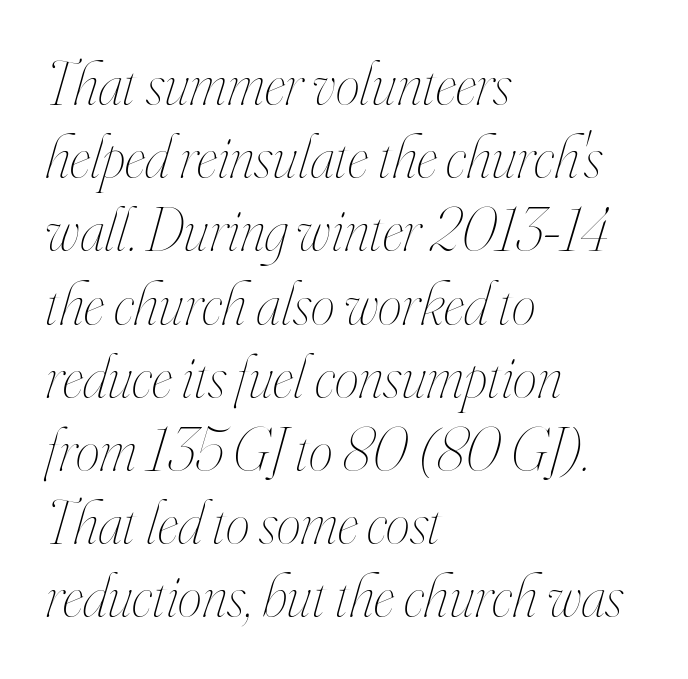
The space beneath each line is pristine and unruled. Stroke mass is kept to a normal reading level or below. This sample uses plain, unmodified letter spacing. You can tell it's italic because the verticals aren't actually vertical.
